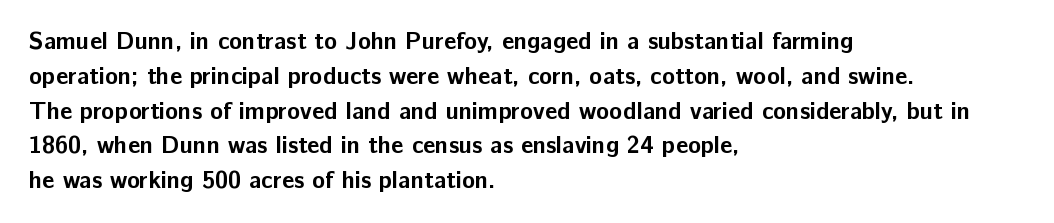
Nope, not italic — everything's standing straight. The passage shown has conventional tracking throughout. Bold? Absolutely — the strokes are thick and heavy. If you drew a ruler down the left edge, every line would touch it. The gap between lines stays unmarked. Horizontal bands of white between lines are of average thickness.
